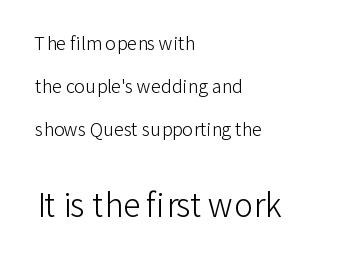
Looks like regular typesetting: each glyph gets only the width it needs. Unlike italic type, these characters show no tilt at all. The type family on display is of the sans-serif kind. Each line starts at the same left margin while the right side varies. If you squint, the bottom block still reads clearly — it's the larger of the two. The designer dialed line spacing up above the default.
